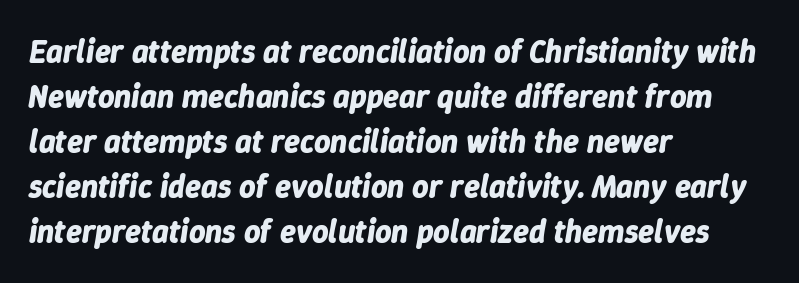
Line spacing here is normal. You could not count columns in this text — the font is proportionally spaced. Line beginnings align vertically; line endings do not. Emphasis by weight is at full strength: bold.
